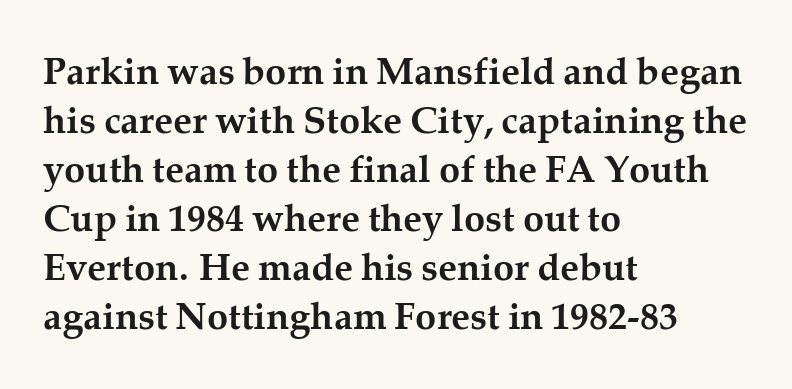
{"serif": "yes", "italic": "no", "bold": "yes", "weight": "semibold", "width": "normal", "stroke_contrast": "medium", "x_height": "medium", "monospaced": "no", "underline": "no", "align": "left", "line_spacing": "normal", "line_spacing_ratio": 1.29, "letter_spacing": "normal", "letter_spacing_em": 0.0, "glyph_px": 38}
